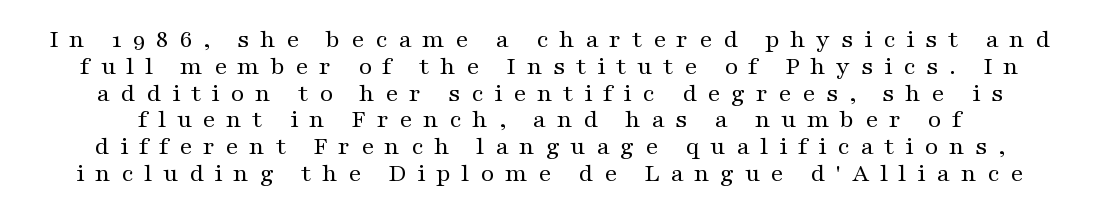
{"italic": "no", "bold": "no", "underline": "no", "line_spacing": "tight", "line_spacing_ratio": 1.03, "letter_spacing": "wide", "letter_spacing_em": 0.41, "glyph_px": 26}
